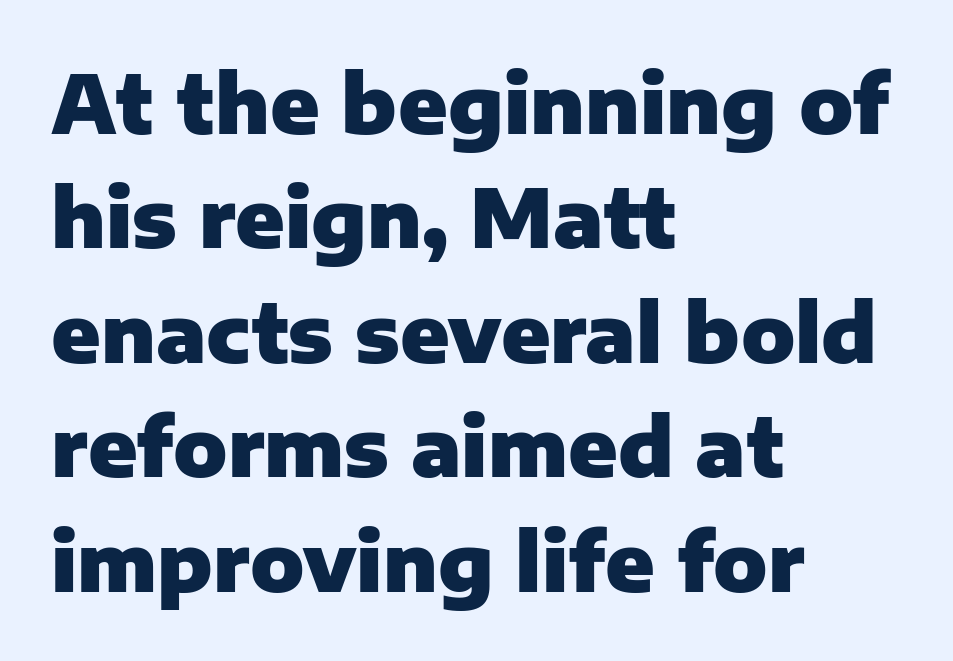
{"serif": "no", "italic": "no", "bold": "yes", "weight": "heavy", "width": "normal", "stroke_contrast": "low", "x_height": "medium", "monospaced": "no", "underline": "no", "align": "left", "line_spacing": "normal", "line_spacing_ratio": 1.43, "letter_spacing": "normal", "letter_spacing_em": 0.0, "glyph_px": 80}
